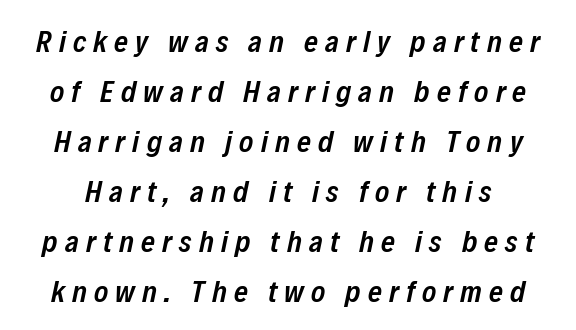
Rows of type keep a routine distance in the vertical direction. The glyphs have the mass of a demibold cut, below bold. Any mark beneath the type? The region is blank. This sample has the flowing, uneven cadence of proportional lettering.
